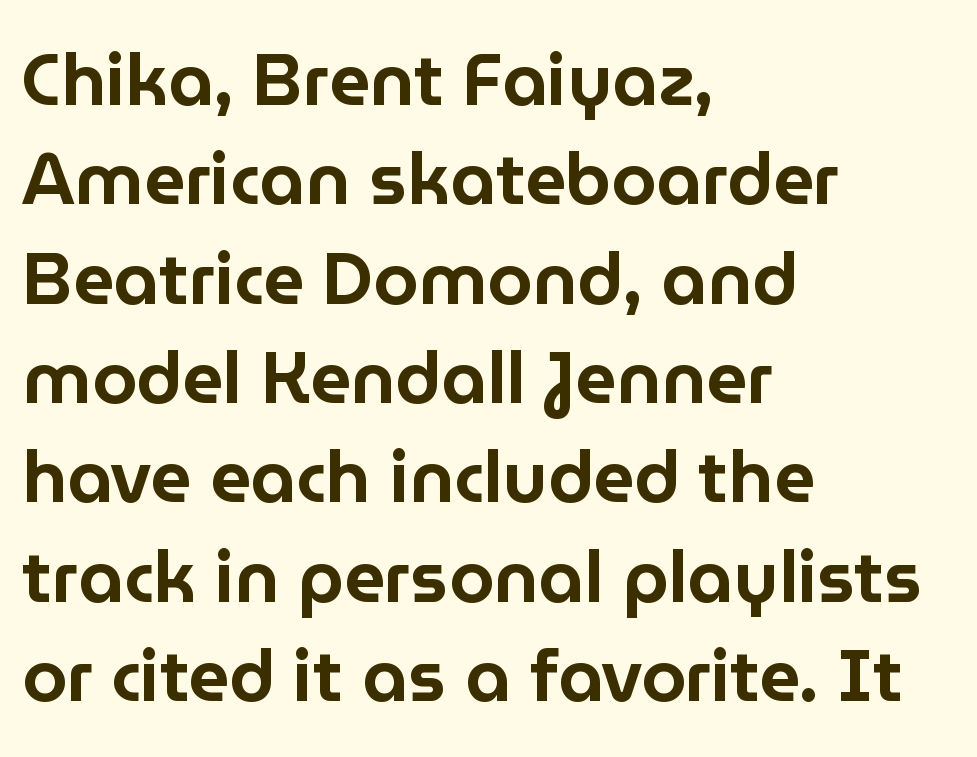
This sample is left-justified, so line endings fall wherever the words run out. You could not count columns in this text — the font is proportionally spaced. Clear beneath every line of the passage. Interline gaps are of average width in this sample.
